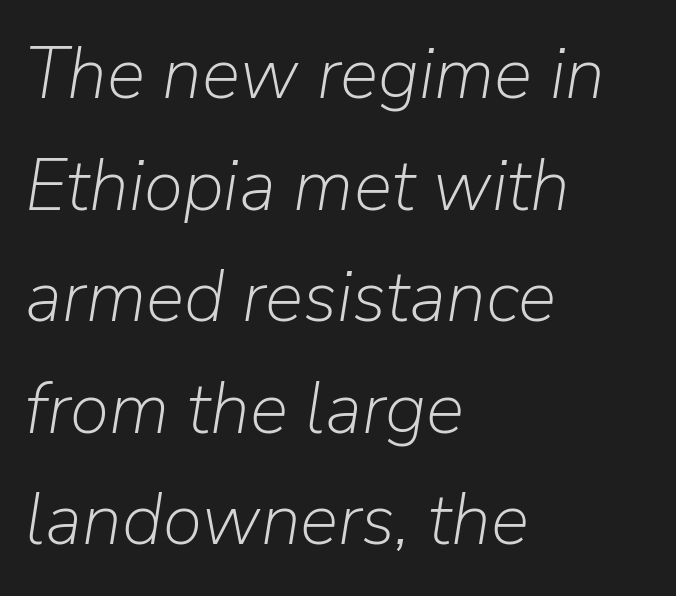
{"italic": "yes", "lean": "right", "slant_degrees": 9, "bold": "no", "weight": "light", "width": "normal", "stroke_contrast": "low", "x_height": "medium", "monospaced": "no", "underline": "no", "align": "left", "line_spacing": "normal", "line_spacing_ratio": 1.55, "letter_spacing": "normal", "letter_spacing_em": 0.0, "glyph_px": 72}
